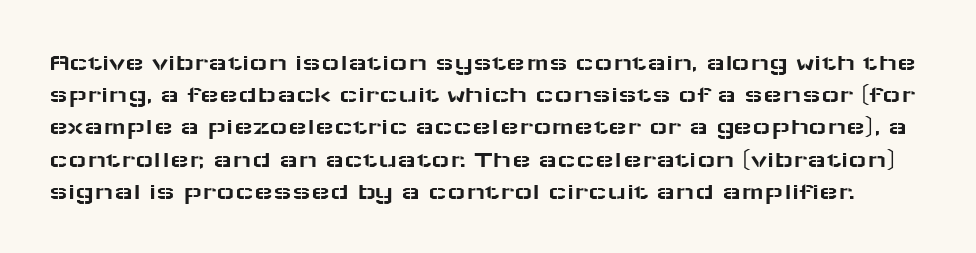
Q: Is the text italic (slanted)? A: No, it is upright.
Q: Is the text underlined? A: No.
Q: Is the spacing between letters normal or unusually wide? A: Normal.
Q: Is the spacing between lines tight, normal or loose? A: Normal.
